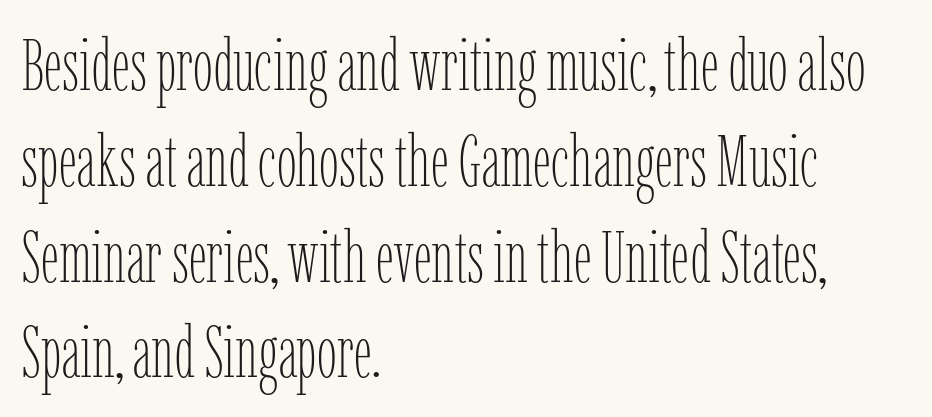
Notice how descenders clear the ascenders below comfortably — that's standard leading. A typesetter would call this proportional, since set widths differ per character. Descender tails drop into unmarked territory. Observe the ordinary spacing: letters are neighbours, not strangers. Every character sits straight up, as roman type does.
